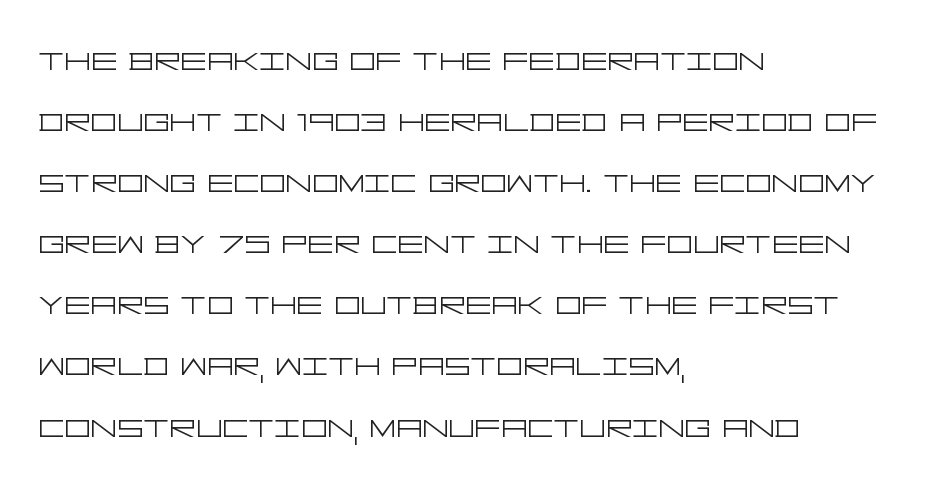
The image shows 41 px light, wide sans-serif type, upright; set left-aligned, normal line spacing (1.49x), normal letter spacing, not underlined; low stroke contrast and a large x-height.
